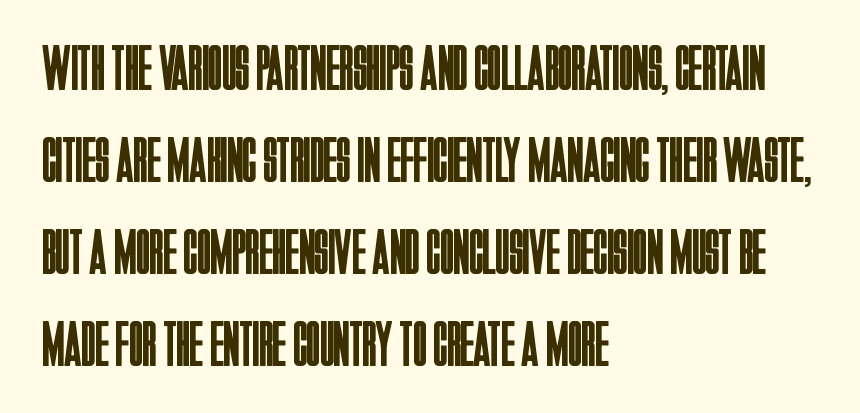
The image shows 64 px regular-weight, condensed sans-serif type, upright; set left-aligned, normal line spacing (1.44x), normal letter spacing, not underlined; low stroke contrast and a large x-height.
